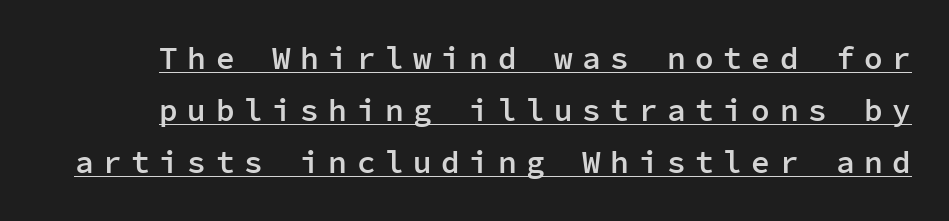
{"serif": "no", "italic": "no", "bold": "semi", "weight": "semibold", "width": "normal", "stroke_contrast": "low", "x_height": "medium", "monospaced": "yes", "underline": "yes", "line_spacing": "normal", "line_spacing_ratio": 1.68, "letter_spacing": "wide", "letter_spacing_em": 0.31, "glyph_px": 31}
